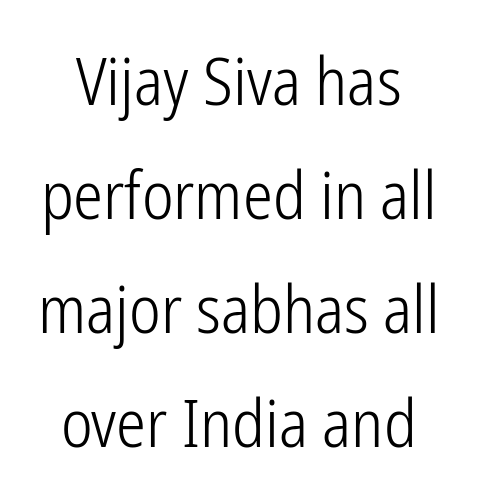
{"serif": "no", "italic": "no", "bold": "no", "weight": "light", "width": "condensed", "stroke_contrast": "low", "x_height": "medium", "monospaced": "no", "underline": "no", "align": "center", "line_spacing": "normal", "line_spacing_ratio": 1.7, "letter_spacing": "normal", "letter_spacing_em": 0.0, "glyph_px": 67}
